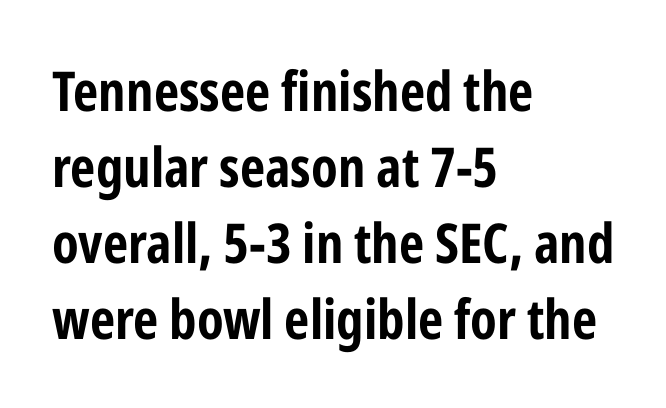
The image shows 55 px bold, condensed sans-serif type, upright; set left-aligned, normal line spacing (1.38x), normal letter spacing, not underlined; low stroke contrast and a medium x-height.
